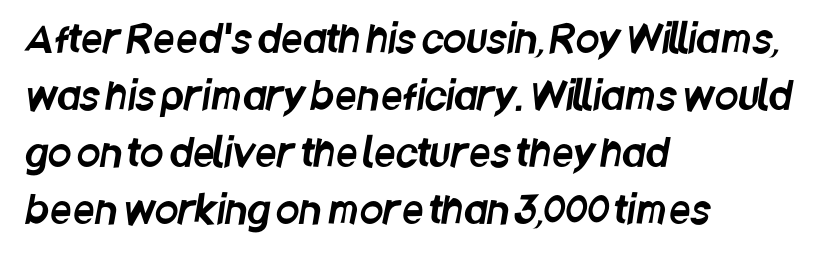
Notice how descenders clear the ascenders below comfortably — that's standard leading. The glyphs are unaccompanied by any horizontal stroke below them. Character widths vary here, with narrow letters taking less room than wide ones. The rendering keeps characters at their native spacing.
